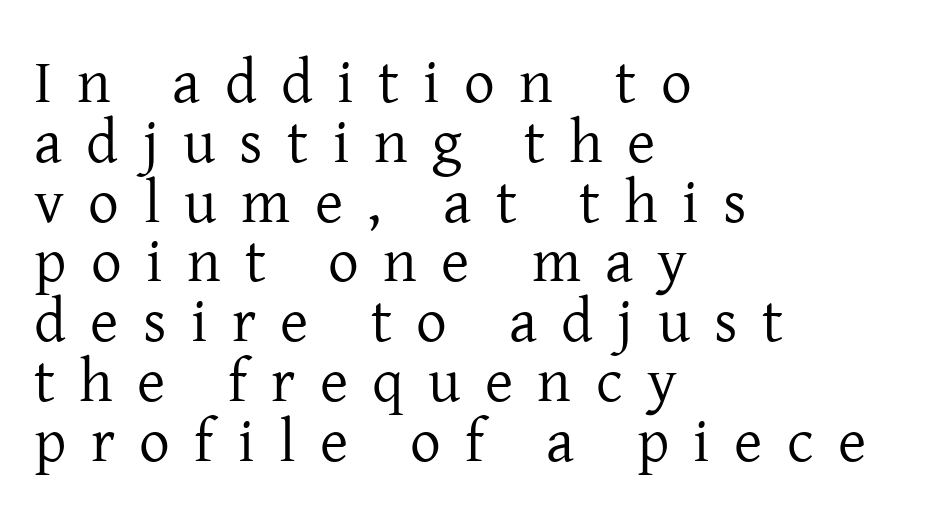
The image shows 61 px regular-weight serif type, upright; set left-aligned, tight line spacing (0.98x), unusually wide letter spacing (+0.4 em), not underlined; low stroke contrast and a medium x-height.
